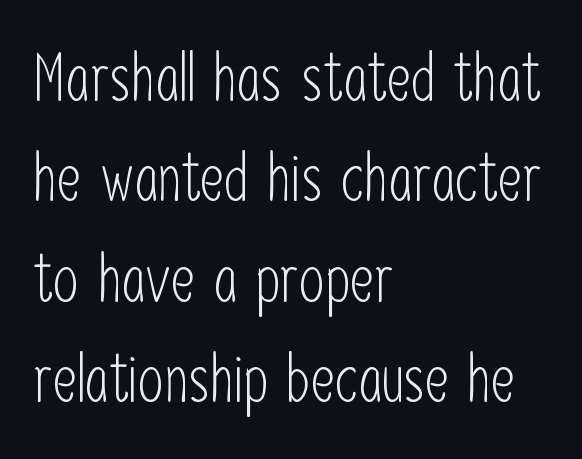
The letters sit at their default tracking, neither squeezed nor spread. This is roman type, the default non-slanted kind. Is this a fixed-width face? No — the glyphs have proportional, varying widths. Stem width sits at or under what a default text font uses. The baseline area is clear.
